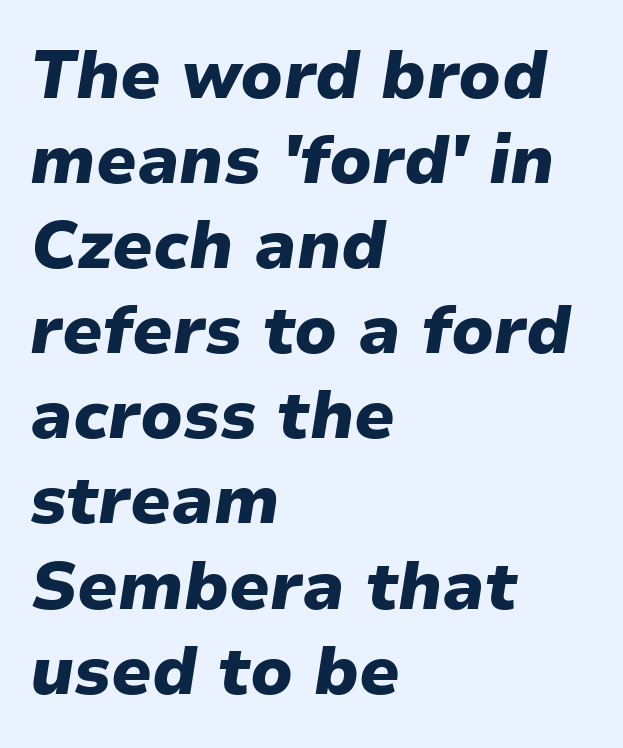
{"italic": "yes", "lean": "right", "slant_degrees": 9, "bold": "yes", "weight": "heavy", "width": "normal", "stroke_contrast": "low", "x_height": "medium", "monospaced": "no", "underline": "no", "align": "left", "line_spacing": "normal", "line_spacing_ratio": 1.27, "letter_spacing": "normal", "letter_spacing_em": 0.0, "glyph_px": 67}
